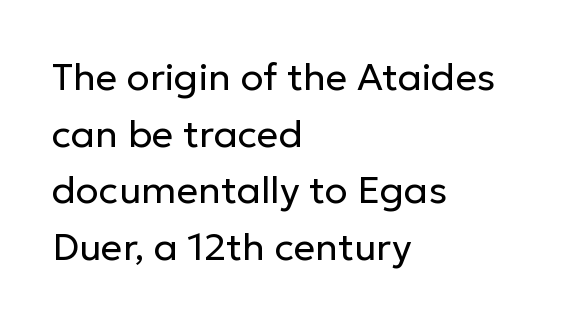
The passage shown is typed in a proportional face where columns would drift. Leftover space on each line is placed entirely after the last word. Is this a heavy cut? Hardly; it is regular or lighter. The baseline area is clear. No italicization has been applied; the sample stays upright. The glyphs in this specimen are sans serif.
